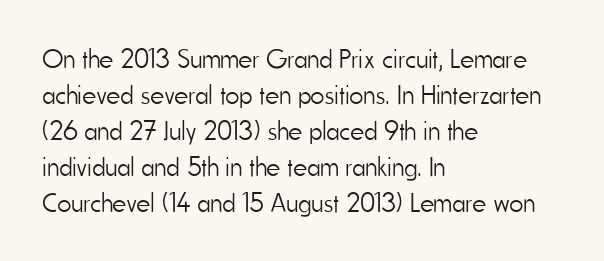
Q: Is the text bold? A: No.
Q: Is the text italic (slanted)? A: No, it is upright.
Q: Is the text underlined? A: No.
Q: How is the paragraph aligned? A: Left-aligned.
Q: Is the spacing between letters normal or unusually wide? A: Normal.
Q: Is the spacing between lines tight, normal or loose? A: Normal.
